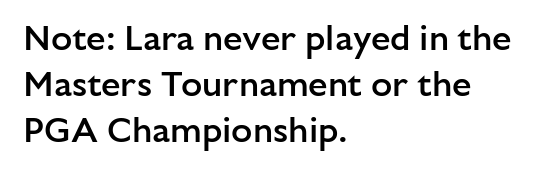
{"serif": "no", "italic": "no", "bold": "semi", "weight": "semibold", "width": "normal", "stroke_contrast": "low", "x_height": "medium", "monospaced": "no", "underline": "no", "align": "left", "line_spacing": "normal", "line_spacing_ratio": 1.31, "letter_spacing": "normal", "letter_spacing_em": 0.0, "glyph_px": 35}
